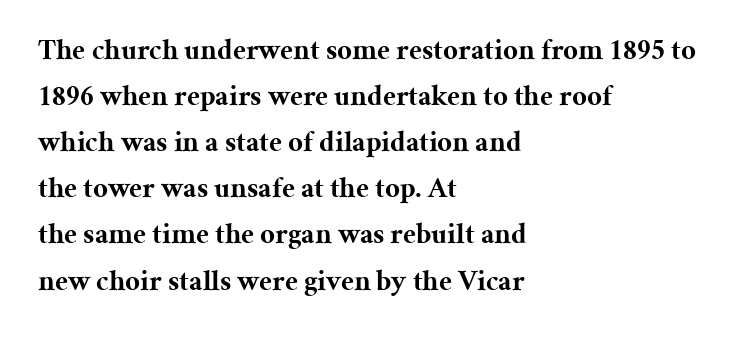
Does the copy run flush right? No — it runs flush left. The string is rendered with underlining switched off. This rendering employs a face with finishing strokes, i.e., a serif. Every stem runs plumb, perpendicular to the baseline. The letters advance in unequal steps, a hallmark of proportional type. Default kerning and tracking; the words read as compact shapes.
